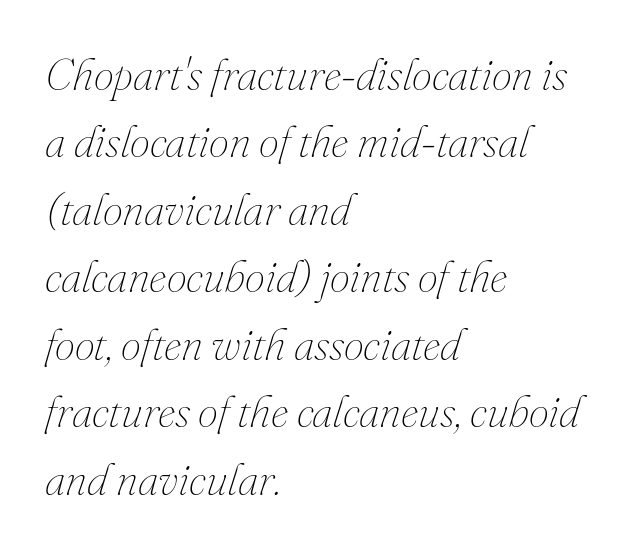
Each row of text sits above clean, open space. The letters sit at their default tracking, neither squeezed nor spread. Weight: in the light-to-regular range. The lettering tilts uniformly, giving the passage an italic look. The leading is moderate, giving the passage an even texture.
